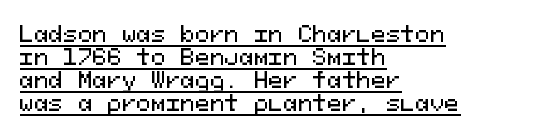
{"italic": "no", "underline": "yes", "align": "left", "line_spacing": "tight", "line_spacing_ratio": 1.05, "letter_spacing": "normal", "letter_spacing_em": 0.0, "glyph_px": 22}
